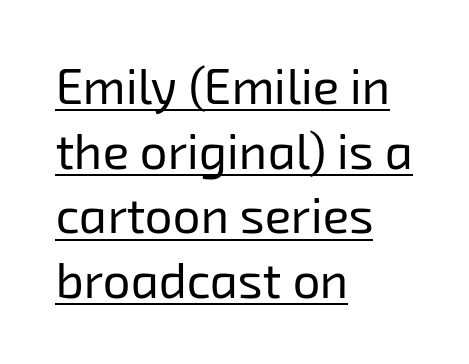
The image shows 49 px regular-weight sans-serif type; set left-aligned, normal line spacing (1.32x), normal letter spacing, underlined; low stroke contrast and a medium x-height.
